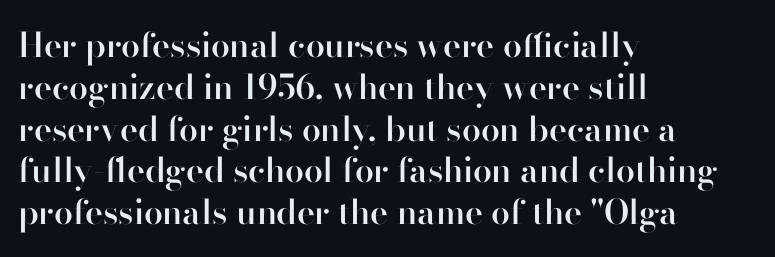
{"serif": "no", "italic": "no", "bold": "semi", "weight": "semibold", "width": "normal", "stroke_contrast": "high", "x_height": "small", "monospaced": "no", "underline": "no", "align": "left", "line_spacing_ratio": 1.23, "letter_spacing": "normal", "letter_spacing_em": 0.0, "glyph_px": 34}
